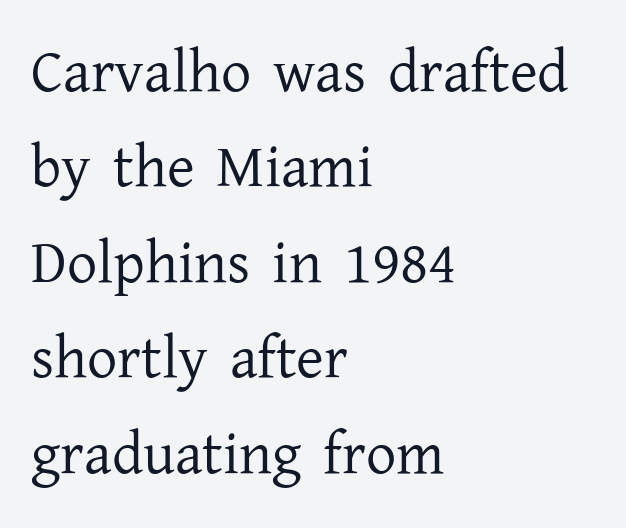
Tracking value appears to be zero — textbook default spacing. Unmarked baselines from the first word to the last. The letters stand upright; this is a roman face. These lines are set flush left with a ragged right edge.
